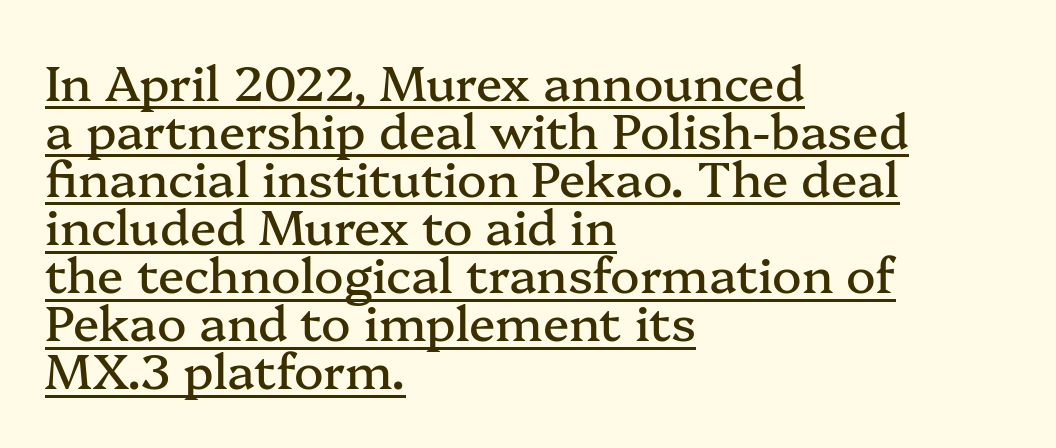
The image shows 49 px serif type, upright; set left-aligned, tight line spacing (0.98x), normal letter spacing, underlined; medium stroke contrast and a medium x-height.
